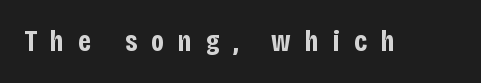
The image shows 29 px bold, condensed sans-serif type, upright; set unusually wide letter spacing (+0.49 em), not underlined; low stroke contrast and a large x-height.
